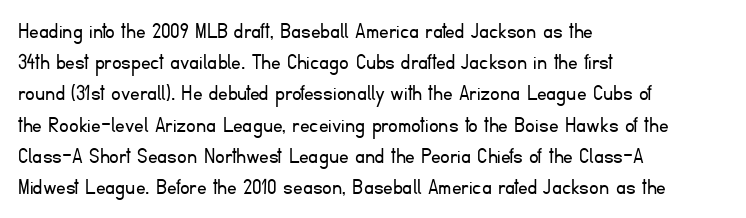
The ragged edge is on the right, which tells us the setting is flush left. The passage shown is not underscored anywhere. These lines were composed using upright roman letters. This sample uses plain, unmodified letter spacing. Reading down the column, the eye jumps a familiar distance to each next line.
